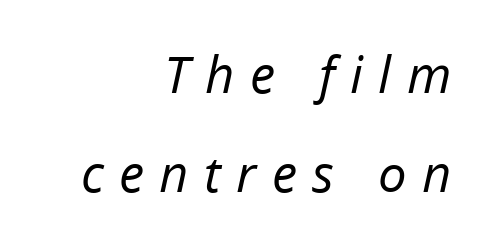
The image shows 51 px regular-weight type, italic (leaning right); set right-aligned, loose line spacing (1.95x), unusually wide letter spacing (+0.3 em), not underlined; low stroke contrast and a medium x-height.
